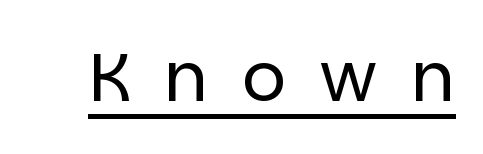
The image shows 69 px regular-weight sans-serif type, upright; set unusually wide letter spacing (+0.49 em), underlined; low stroke contrast and a large x-height.
